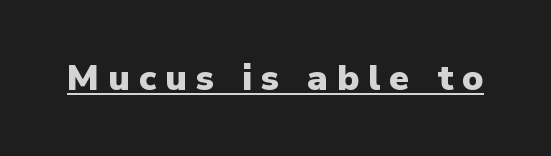
The image shows 36 px heavy sans-serif type, upright; set unusually wide letter spacing (+0.25 em), underlined; low stroke contrast and a medium x-height.
